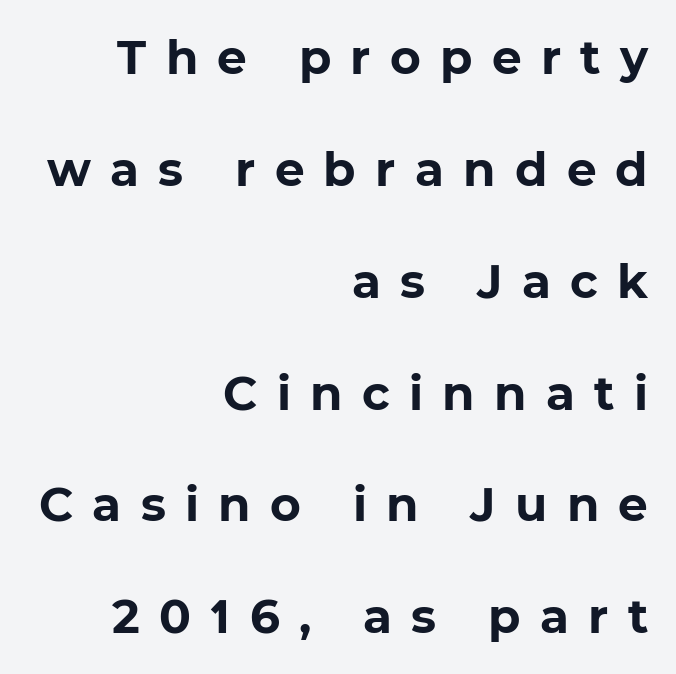
Is the block centered? No — it sits flush against the right margin. The letters advance in unequal steps, a hallmark of proportional type. You could only call the tracking loose — the letters float apart. The typeface chosen for these lines omits serifs. Leading is clearly above the norm, producing a sparse column.
